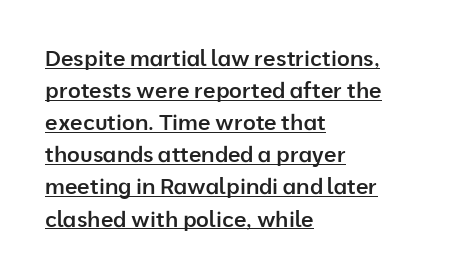
Q: Is the text bold? A: Semi-bold.
Q: Is the text italic (slanted)? A: No, it is upright.
Q: Is the text underlined? A: Yes.
Q: How is the paragraph aligned? A: Left-aligned.
Q: Is the spacing between letters normal or unusually wide? A: Normal.
Q: Is the spacing between lines tight, normal or loose? A: Normal.
